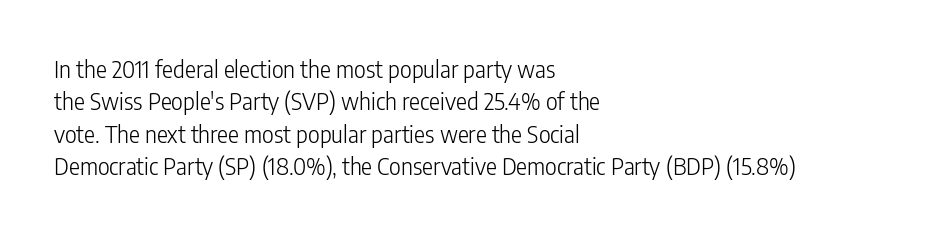
Q: Is the text bold? A: No.
Q: Is the text italic (slanted)? A: No, it is upright.
Q: Is the text underlined? A: No.
Q: How is the paragraph aligned? A: Left-aligned.
Q: Is the spacing between letters normal or unusually wide? A: Normal.
Q: Is the spacing between lines tight, normal or loose? A: Normal.
